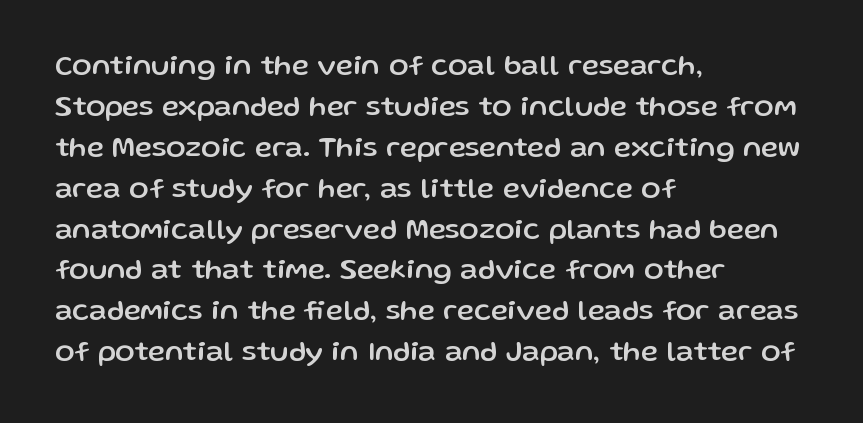
{"serif": "no", "italic": "no", "width": "normal", "stroke_contrast": "low", "x_height": "medium", "monospaced": "no", "underline": "no", "align": "left", "line_spacing": "normal", "line_spacing_ratio": 1.41, "letter_spacing": "normal", "letter_spacing_em": 0.0, "glyph_px": 29}
